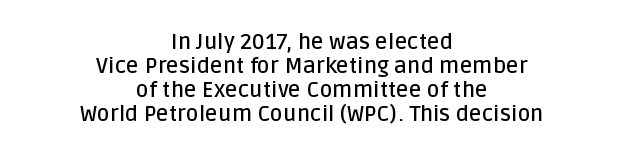
Baseline-to-baseline distance is barely more than the letter height. The axis of the letterforms is exactly vertical. A semibold gives these letters moderate extra thickness, short of bold. This rendering uses center alignment, leaving both contours irregular but symmetric. Bare-footed words on every line.
